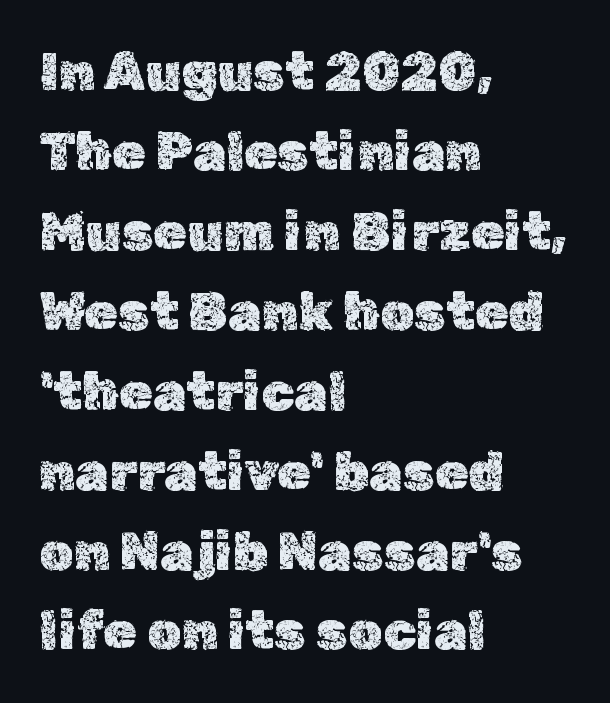
Q: Is the text italic (slanted)? A: No, it is upright.
Q: Is the text underlined? A: No.
Q: How is the paragraph aligned? A: Left-aligned.
Q: Is the spacing between letters normal or unusually wide? A: Normal.
Q: Is the spacing between lines tight, normal or loose? A: Normal.
Q: Width (condensed, normal, or wide)? A: Normal.
Q: x-height? A: Medium.
Q: Monospaced? A: No.
